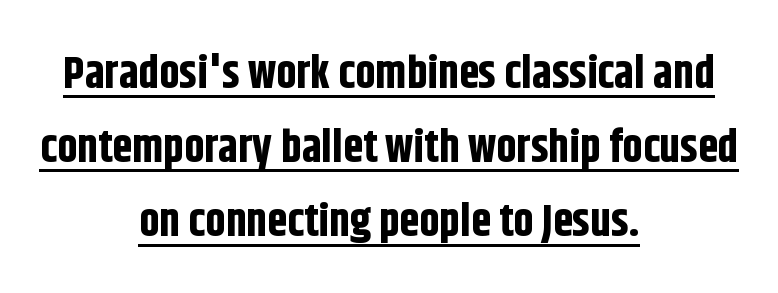
The image shows 45 px bold, condensed sans-serif type, upright; set centered, normal line spacing (1.65x), normal letter spacing, underlined; low stroke contrast and a large x-height.
